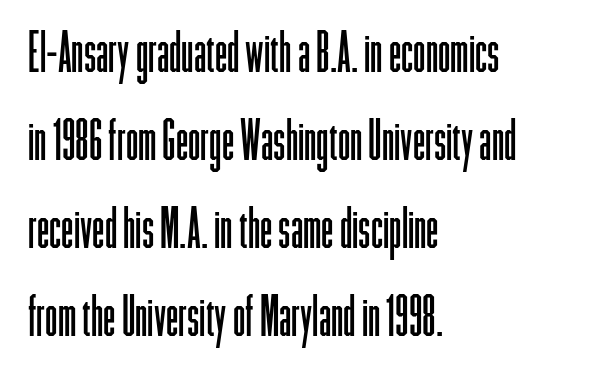
Q: Is the text bold? A: No.
Q: Is the text italic (slanted)? A: No, it is upright.
Q: Is the typeface a serif or a sans-serif typeface? A: Sans-serif.
Q: Is the text underlined? A: No.
Q: How is the paragraph aligned? A: Left-aligned.
Q: Is the spacing between letters normal or unusually wide? A: Normal.
Q: Is the spacing between lines tight, normal or loose? A: Normal.
Q: Width (condensed, normal, or wide)? A: Condensed.
Q: Stroke contrast? A: Low.
Q: x-height? A: Medium.
Q: Monospaced? A: No.
